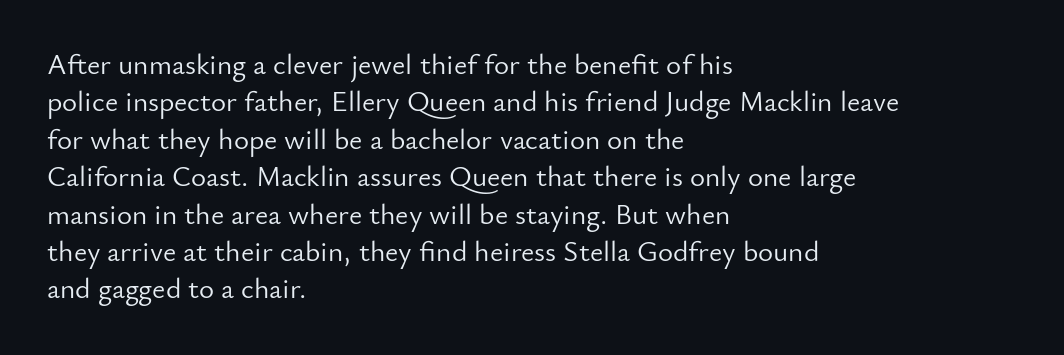
Q: Is the text bold? A: No.
Q: Is the text italic (slanted)? A: No, it is upright.
Q: Is the typeface a serif or a sans-serif typeface? A: Sans-serif.
Q: Is the text underlined? A: No.
Q: How is the paragraph aligned? A: Left-aligned.
Q: Is the spacing between letters normal or unusually wide? A: Normal.
Q: Is the spacing between lines tight, normal or loose? A: Normal.
Q: Width (condensed, normal, or wide)? A: Normal.
Q: Stroke contrast? A: Low.
Q: x-height? A: Small.
Q: Monospaced? A: No.
